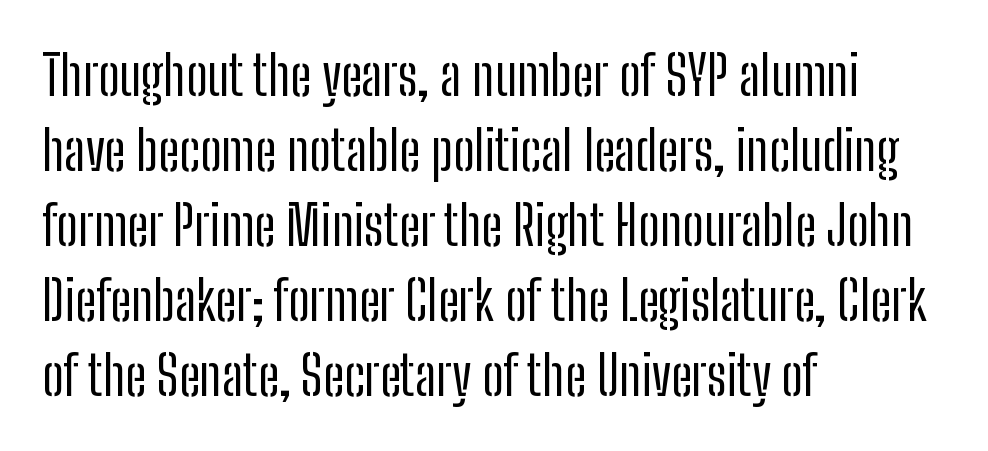
The image shows 54 px regular-weight, condensed sans-serif type, upright; set left-aligned, normal line spacing (1.39x), normal letter spacing, not underlined; low stroke contrast and a medium x-height.
